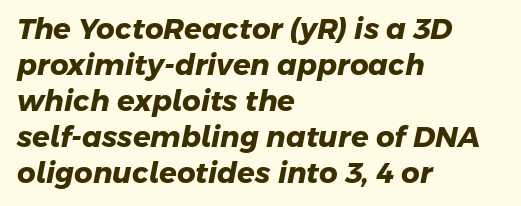
Caption: bold face, heavy strokes. You could not count columns in this text — the font is proportionally spaced. Descenders are the only things crossing below the line. How are the letters spaced? Ordinarily, with no added tracking. Each line starts at the same left margin while the right side varies.
